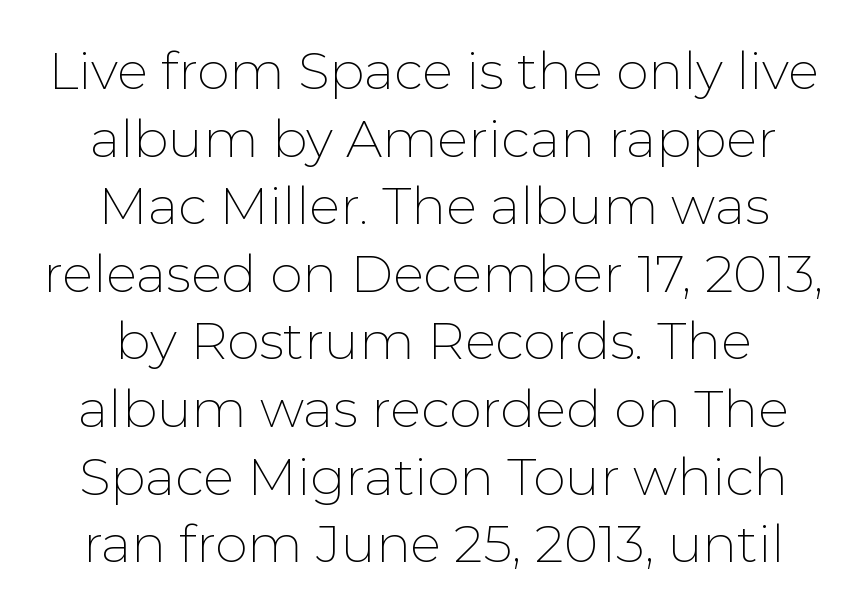
Q: Is the text bold? A: No.
Q: Is the text italic (slanted)? A: No, it is upright.
Q: Is the typeface a serif or a sans-serif typeface? A: Sans-serif.
Q: Is the text underlined? A: No.
Q: How is the paragraph aligned? A: Centered.
Q: Is the spacing between letters normal or unusually wide? A: Normal.
Q: Is the spacing between lines tight, normal or loose? A: Normal.
Q: Width (condensed, normal, or wide)? A: Normal.
Q: Stroke contrast? A: Low.
Q: x-height? A: Medium.
Q: Monospaced? A: No.
